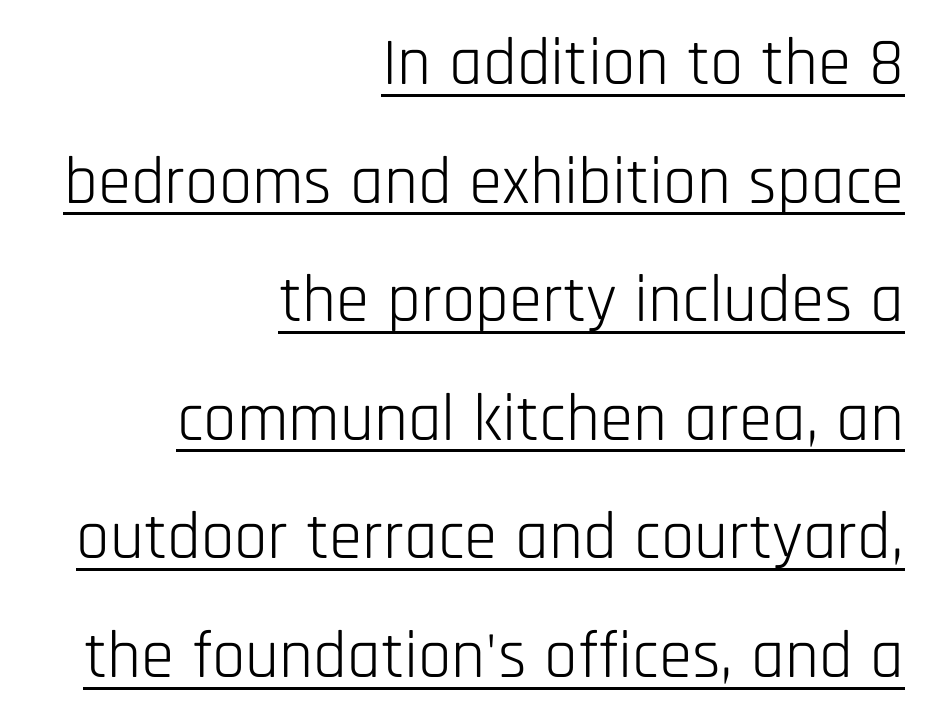
The typesetter chose a ragged-left arrangement here. These characters rest on top of a visible drawn line. Nothing sits at the stroke ends, so this counts as sans-serif. The weight would be labelled regular, book, light, or lighter still. Looks like regular typesetting: each glyph gets only the width it needs.
